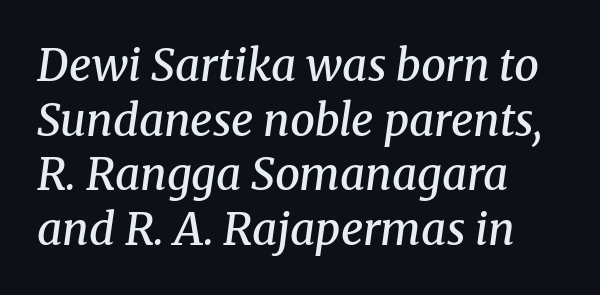
{"serif": "yes", "italic": "yes", "lean": "right", "slant_degrees": 8, "bold": "semi", "weight": "semibold", "width": "normal", "stroke_contrast": "medium", "x_height": "medium", "monospaced": "no", "underline": "no", "align": "left", "line_spacing_ratio": 1.24, "letter_spacing": "normal", "letter_spacing_em": 0.0, "glyph_px": 44}
